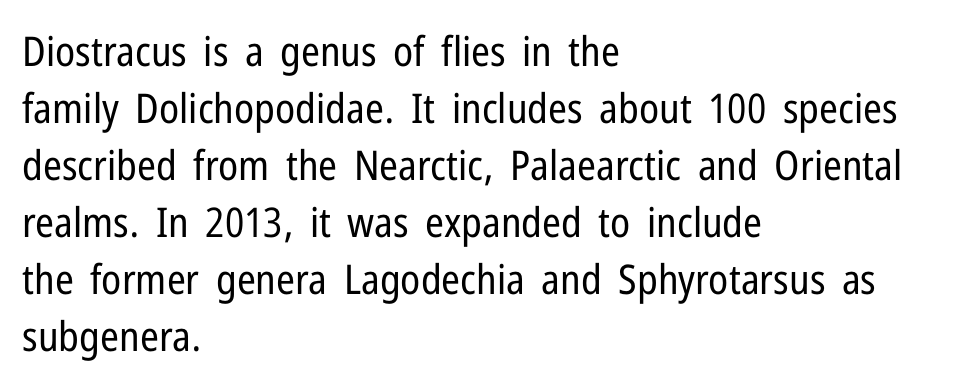
{"serif": "no", "italic": "no", "bold": "no", "weight": "regular", "width": "condensed", "stroke_contrast": "low", "x_height": "medium", "monospaced": "no", "underline": "no", "align": "left", "line_spacing": "normal", "line_spacing_ratio": 1.39, "letter_spacing": "normal", "letter_spacing_em": 0.0, "glyph_px": 41}
